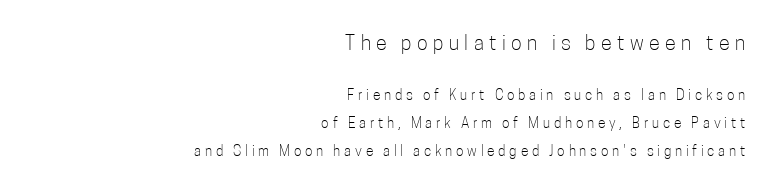
The image shows 20 px text type, upright; set right-aligned, loose line spacing (2.01x), unusually wide letter spacing (+0.27 em), not underlined; the first (top) block is 1.43x larger.
